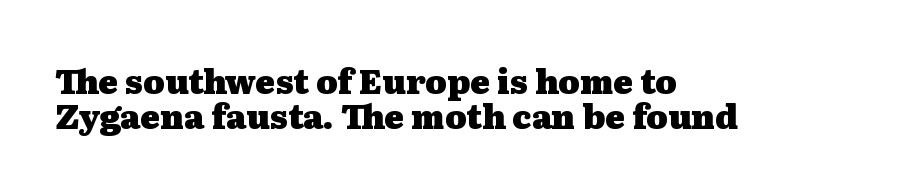
{"serif": "yes", "italic": "no", "bold": "yes", "weight": "heavy", "width": "wide", "stroke_contrast": "medium", "x_height": "medium", "monospaced": "no", "underline": "no", "align": "left", "line_spacing": "tight", "line_spacing_ratio": 1.07, "letter_spacing": "normal", "letter_spacing_em": 0.0, "glyph_px": 33}
